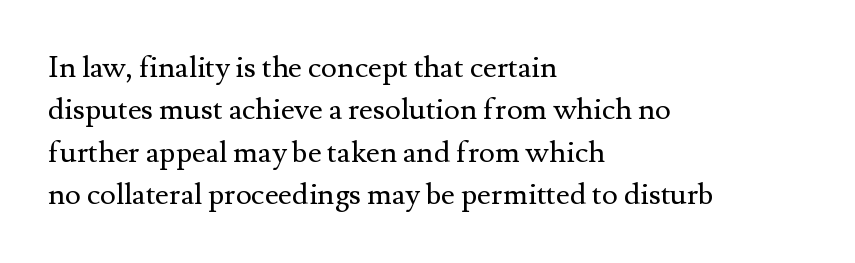
Weight: regular or lighter. The horizontal fit of the characters is conventional and even. Leading matches the norm, producing a regular column. The face used here is proportionally spaced, like ordinary book or web type.
